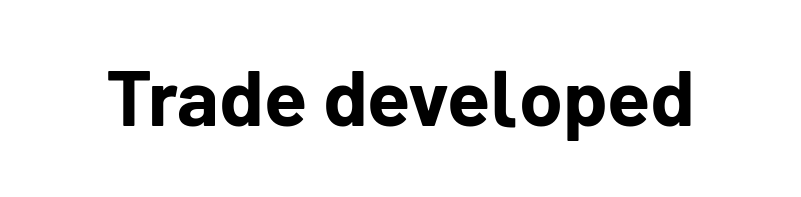
The type sits square on the baseline with zero lean. The letters advance in unequal steps, a hallmark of proportional type. A full-strength bold gives these letters their thick strokes. Serif or sans? Sans — the stroke terminals are bare. Look at the tracking — it's just the regular setting, nothing added. Each row of text sits above clean, open space.
